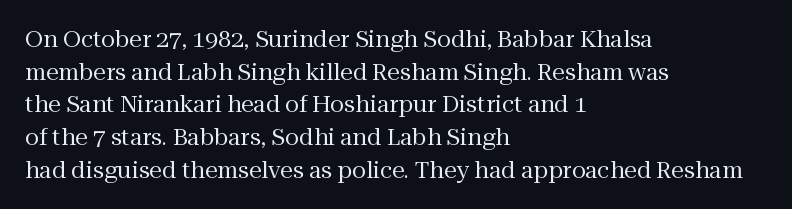
{"italic": "no", "bold": "no", "underline": "no", "align": "left", "line_spacing": "normal", "line_spacing_ratio": 1.42, "letter_spacing": "normal", "letter_spacing_em": 0.0, "glyph_px": 23}
